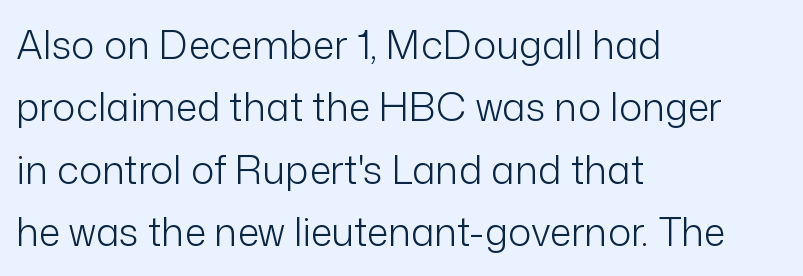
Q: Is the text bold? A: No.
Q: Is the text italic (slanted)? A: No, it is upright.
Q: Is the typeface a serif or a sans-serif typeface? A: Sans-serif.
Q: Is the text underlined? A: No.
Q: How is the paragraph aligned? A: Left-aligned.
Q: Is the spacing between letters normal or unusually wide? A: Normal.
Q: Is the spacing between lines tight, normal or loose? A: Normal.
Q: Width (condensed, normal, or wide)? A: Normal.
Q: Stroke contrast? A: Low.
Q: x-height? A: Medium.
Q: Monospaced? A: No.
